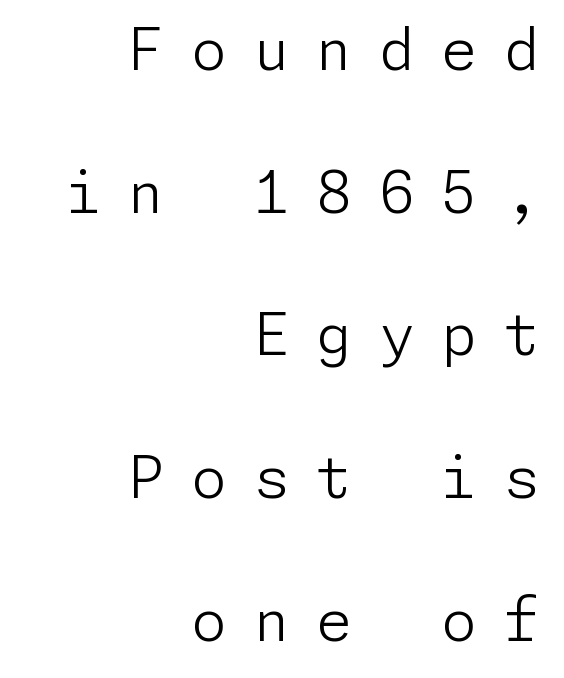
The rendering inserts visible extra space after every character. Horizontal alignment here is rightward, an uncommon choice for prose. Descender tails drop into unmarked territory. Vertical spacing — loose. This sample uses an upright cut, with every glyph sitting square on the baseline.
